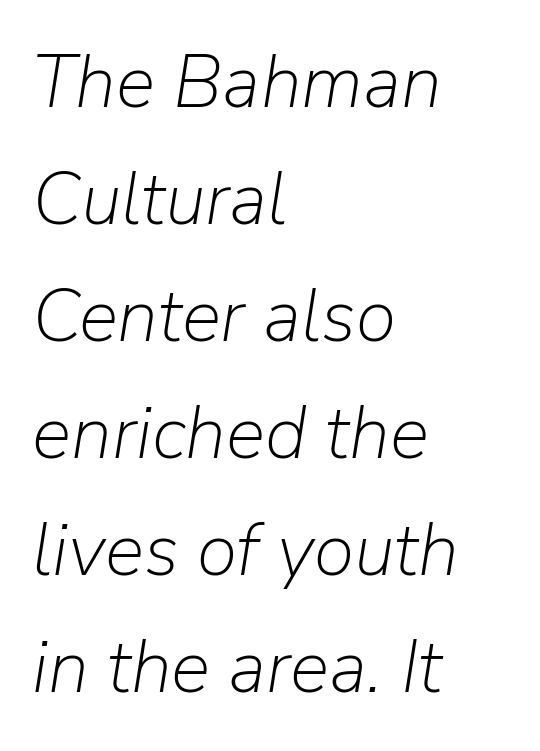
{"italic": "yes", "lean": "right", "slant_degrees": 9, "bold": "no", "weight": "light", "width": "normal", "stroke_contrast": "low", "x_height": "medium", "monospaced": "no", "underline": "no", "align": "left", "line_spacing": "normal", "line_spacing_ratio": 1.58, "letter_spacing": "normal", "letter_spacing_em": 0.0, "glyph_px": 74}
